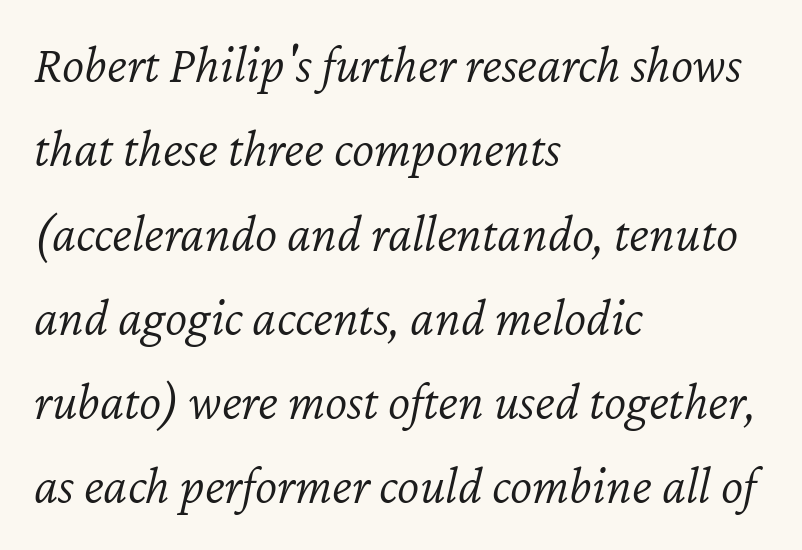
Descender tails drop into unmarked territory. Weight: in the light-to-regular range. Think of a printed novel: that variable character pitch is what you see here. Line starts are locked; line ends wander. Leading: standard.
